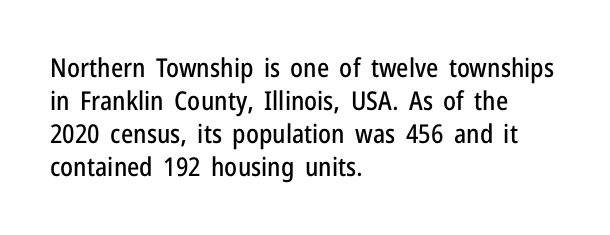
{"italic": "no", "underline": "no", "align": "left", "line_spacing": "normal", "line_spacing_ratio": 1.27, "letter_spacing": "normal", "letter_spacing_em": 0.0, "glyph_px": 26}
